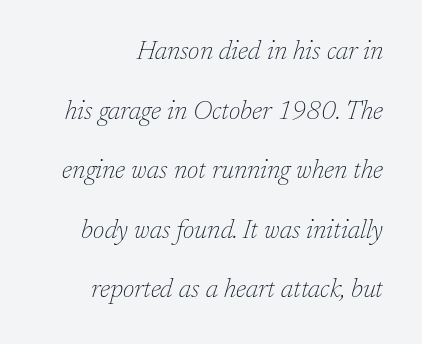
The image shows 26 px text type, italic (leaning right); set right-aligned, loose line spacing (2.29x), normal letter spacing, not underlined.
